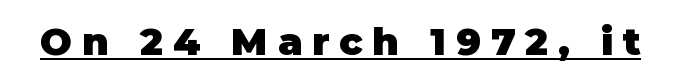
{"serif": "no", "italic": "no", "bold": "yes", "weight": "heavy", "width": "normal", "stroke_contrast": "low", "x_height": "large", "monospaced": "no", "underline": "yes", "letter_spacing": "wide", "letter_spacing_em": 0.26, "glyph_px": 38}
